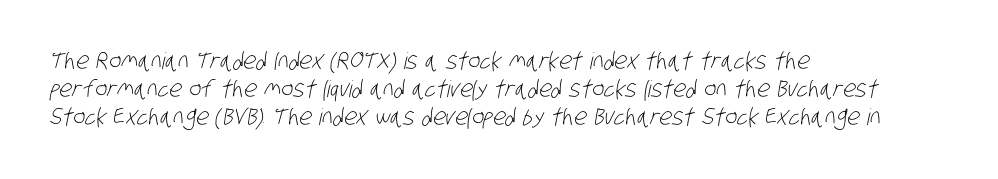
Q: Is the text bold? A: No.
Q: Is the text underlined? A: No.
Q: How is the paragraph aligned? A: Left-aligned.
Q: Is the spacing between letters normal or unusually wide? A: Normal.
